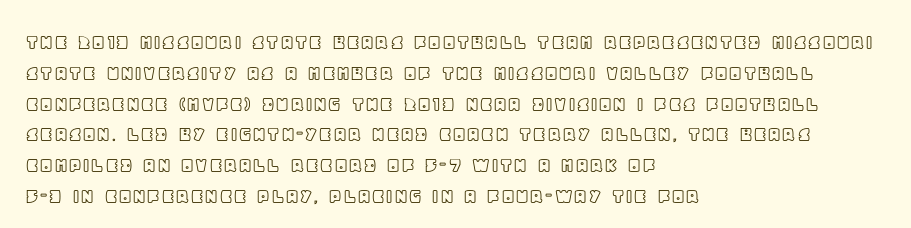
{"italic": "no", "underline": "no", "align": "left", "line_spacing": "normal", "line_spacing_ratio": 1.34, "letter_spacing": "normal", "letter_spacing_em": 0.0, "glyph_px": 23}
